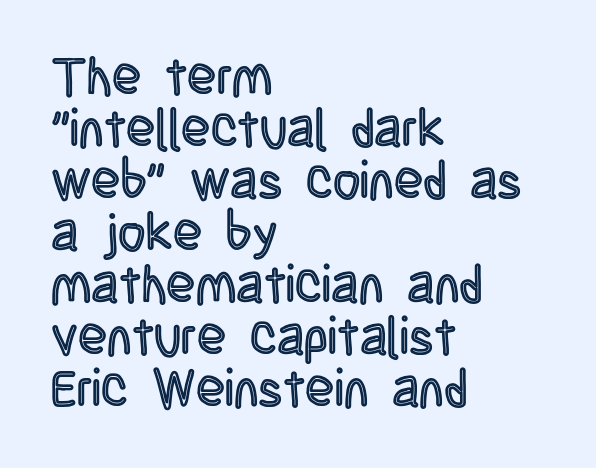
Looks like regular typesetting: each glyph gets only the width it needs. This rendering features lettering with no underline. Casual observation: everything's shoved over to the left. The lines are packed closely together with very little leading. Here the glyphs are tracked normally, forming tight word shapes.
